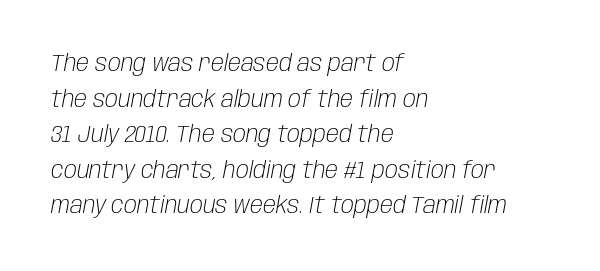
{"italic": "yes", "lean": "right", "slant_degrees": 10, "bold": "no", "underline": "no", "align": "left", "line_spacing": "normal", "line_spacing_ratio": 1.48, "letter_spacing": "normal", "letter_spacing_em": 0.0, "glyph_px": 24}
